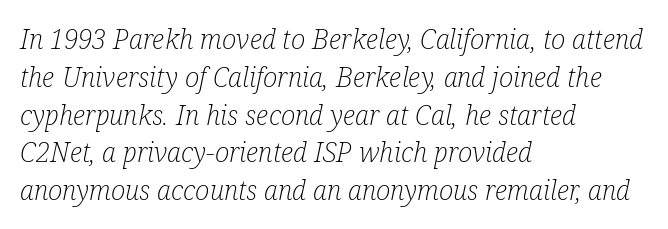
Ink coverage per letter is moderate at most. Does the lettering tilt? It does — this is italic. Has an underline been added? It has not. Each word holds together tightly as a unit, with standard inter-letter gaps.
